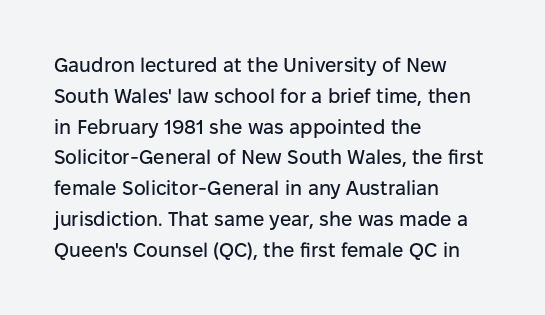
{"italic": "no", "underline": "no", "align": "left", "line_spacing": "normal", "line_spacing_ratio": 1.54, "letter_spacing": "normal", "letter_spacing_em": 0.0, "glyph_px": 20}
